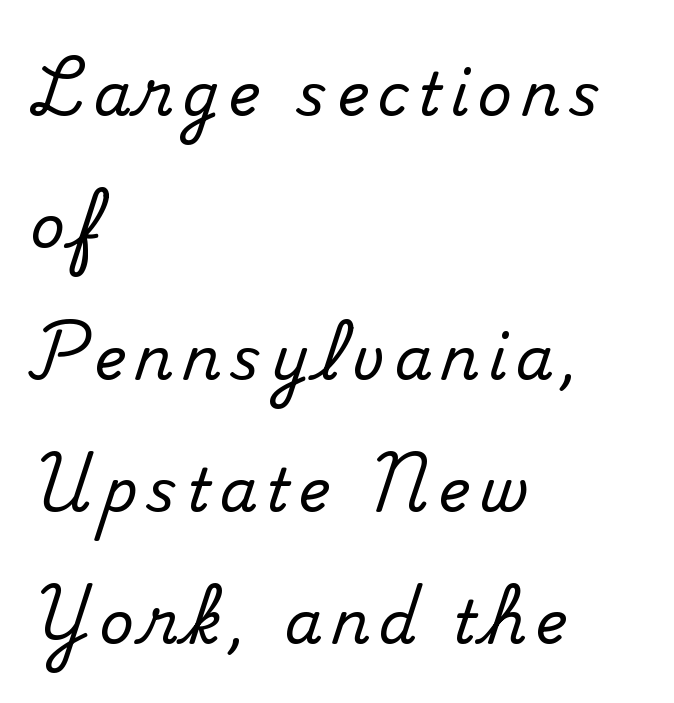
{"serif": "yes", "width": "normal", "stroke_contrast": "medium", "x_height": "small", "monospaced": "no", "underline": "no", "align": "left", "line_spacing": "loose", "line_spacing_ratio": 2.2, "glyph_px": 60}
